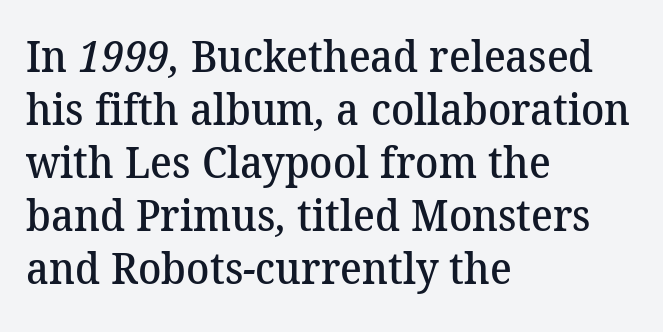
Stroke thickness is moderately raised; the sample reads as semibold. The type is set solid horizontally, with unmodified tracking. This sample has the flowing, uneven cadence of proportional lettering. The zone under the glyphs is completely vacant.
